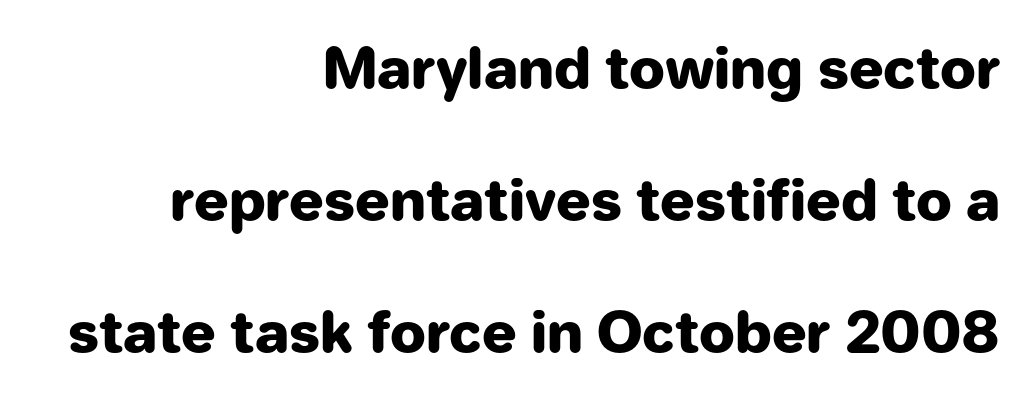
Q: Is the text bold? A: Yes.
Q: Is the text italic (slanted)? A: No, it is upright.
Q: Is the typeface a serif or a sans-serif typeface? A: Sans-serif.
Q: Is the text underlined? A: No.
Q: How is the paragraph aligned? A: Right-aligned.
Q: Is the spacing between letters normal or unusually wide? A: Normal.
Q: Is the spacing between lines tight, normal or loose? A: Loose.
Q: Width (condensed, normal, or wide)? A: Normal.
Q: Stroke contrast? A: Low.
Q: x-height? A: Medium.
Q: Monospaced? A: No.
